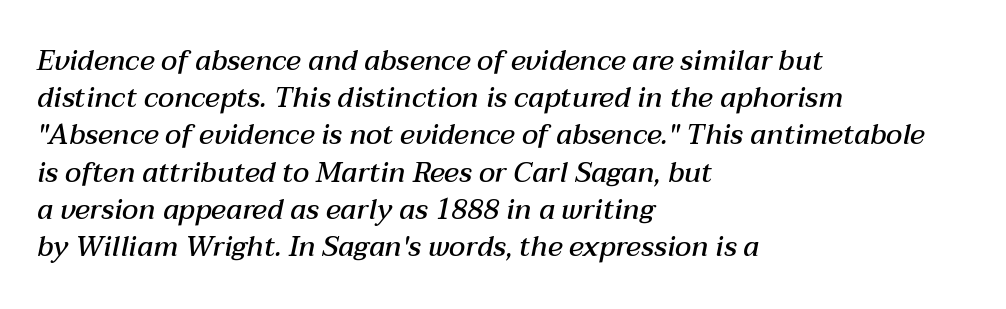
{"italic": "yes", "lean": "right", "slant_degrees": 12, "bold": "semi", "weight": "semibold", "width": "normal", "stroke_contrast": "medium", "x_height": "medium", "monospaced": "no", "underline": "no", "align": "left", "line_spacing": "normal", "line_spacing_ratio": 1.33, "letter_spacing": "normal", "letter_spacing_em": 0.0, "glyph_px": 28}
